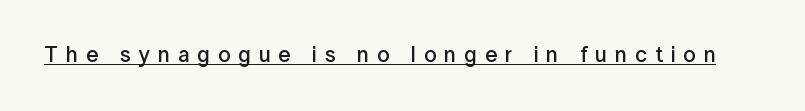
Q: Is the text bold? A: Semi-bold.
Q: Is the text italic (slanted)? A: No, it is upright.
Q: Is the text underlined? A: Yes.
Q: Is the spacing between letters normal or unusually wide? A: Unusually wide.
